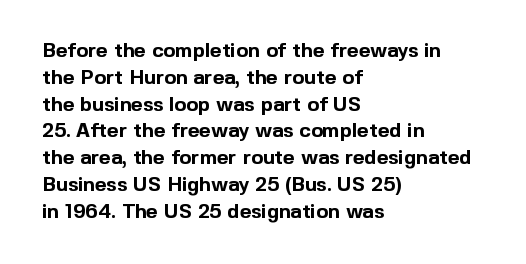
It's the straight-up-and-down kind of type. The letters sit at their default tracking, neither squeezed nor spread. Line starts are locked; line ends wander. This is heavy type, rendered in bold. Baseline-to-baseline distance is the conventional proportion of letter height.
